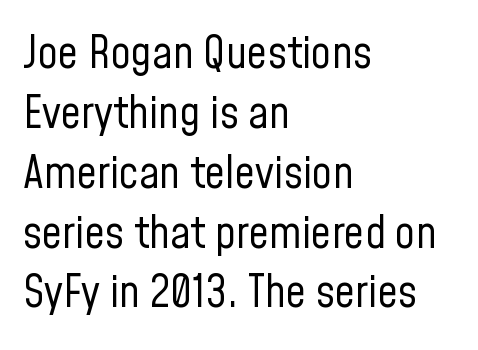
The image shows 45 px regular-weight, condensed sans-serif type, upright; set left-aligned, normal line spacing (1.33x), normal letter spacing, not underlined; low stroke contrast and a medium x-height.
